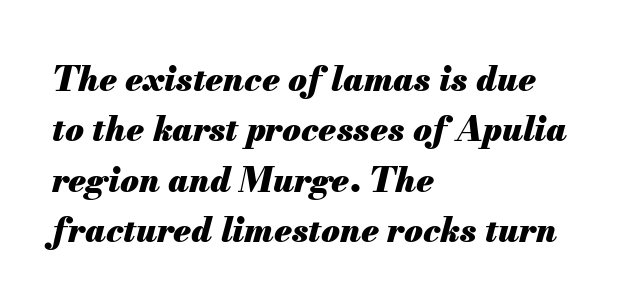
Q: Is the text bold? A: Yes.
Q: Is the text italic (slanted)? A: Yes, it leans right by about 13 degrees.
Q: Is the text underlined? A: No.
Q: How is the paragraph aligned? A: Left-aligned.
Q: Is the spacing between letters normal or unusually wide? A: Normal.
Q: Is the spacing between lines tight, normal or loose? A: Normal.
Q: Width (condensed, normal, or wide)? A: Normal.
Q: Stroke contrast? A: Medium.
Q: x-height? A: Small.
Q: Monospaced? A: No.
